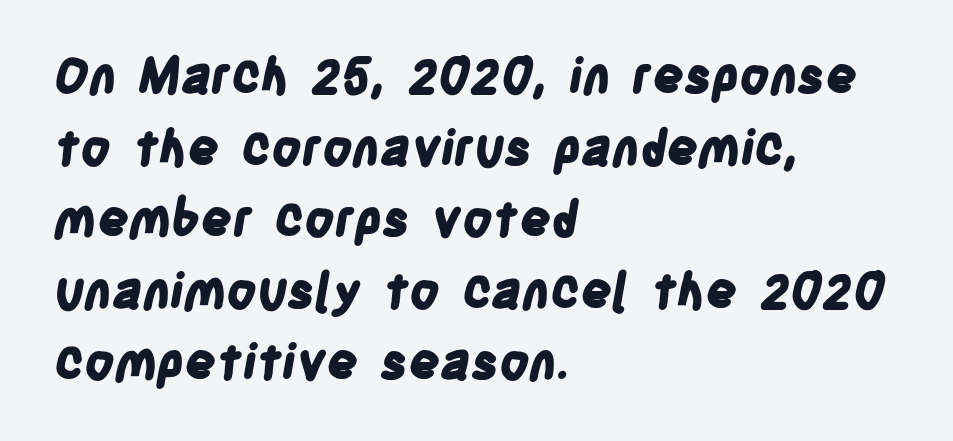
The image shows 49 px bold, condensed sans-serif type; set left-aligned, normal line spacing (1.46x), normal letter spacing, not underlined; low stroke contrast and a large x-height.
